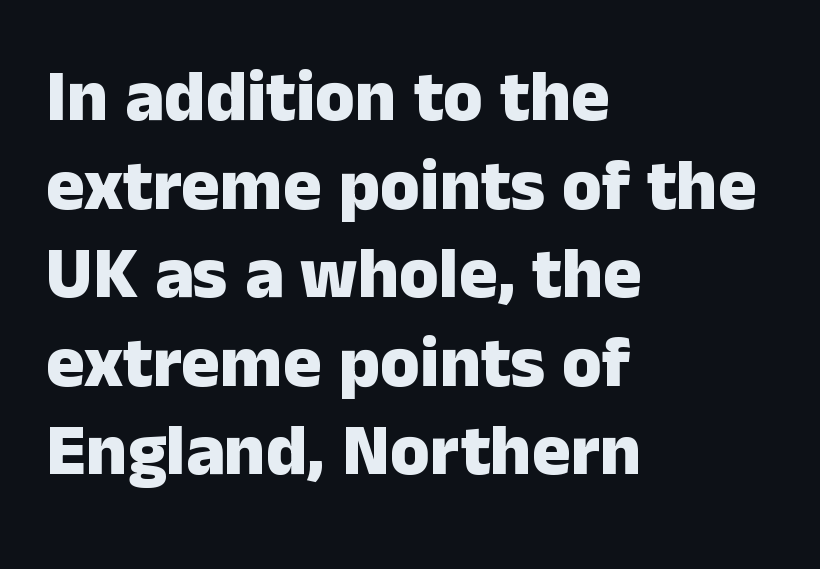
Do the characters align in a grid? No, the font is proportional. Grotesque or geometric, the face here clearly has no serifs. Leftover space on each line is placed entirely after the last word. Students, note that the glyphs here touch the page at normal intervals. Check under the words: just untouched page.
